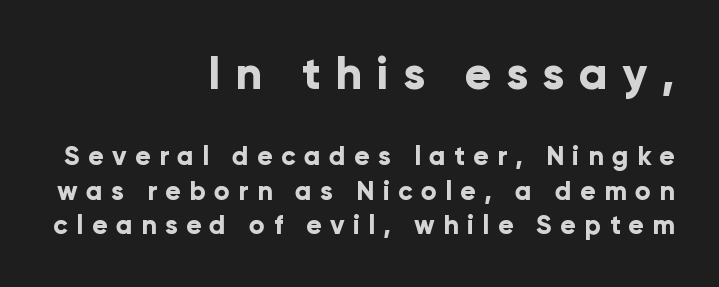
Q: Is the text bold? A: Yes.
Q: Is the text italic (slanted)? A: No, it is upright.
Q: Is the typeface a serif or a sans-serif typeface? A: Sans-serif.
Q: Is the text underlined? A: No.
Q: How is the paragraph aligned? A: Right-aligned.
Q: Is the spacing between letters normal or unusually wide? A: Unusually wide.
Q: Is the spacing between lines tight, normal or loose? A: Normal.
Q: Which block of text is set in a larger size, the first (top) or the second (bottom)? A: The first (top) one.
Q: Width (condensed, normal, or wide)? A: Normal.
Q: Stroke contrast? A: Low.
Q: x-height? A: Medium.
Q: Monospaced? A: No.
